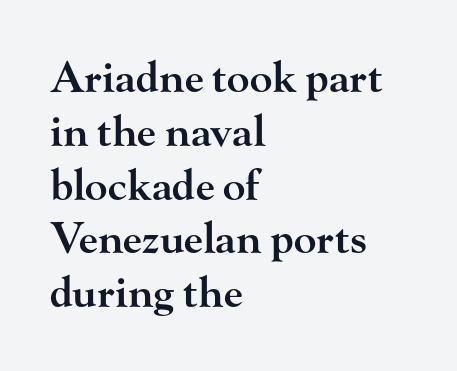
The image shows 42 px semibold, wide serif type, upright; set left-aligned, normal line spacing (1.28x), normal letter spacing, not underlined; high stroke contrast and a small x-height.
